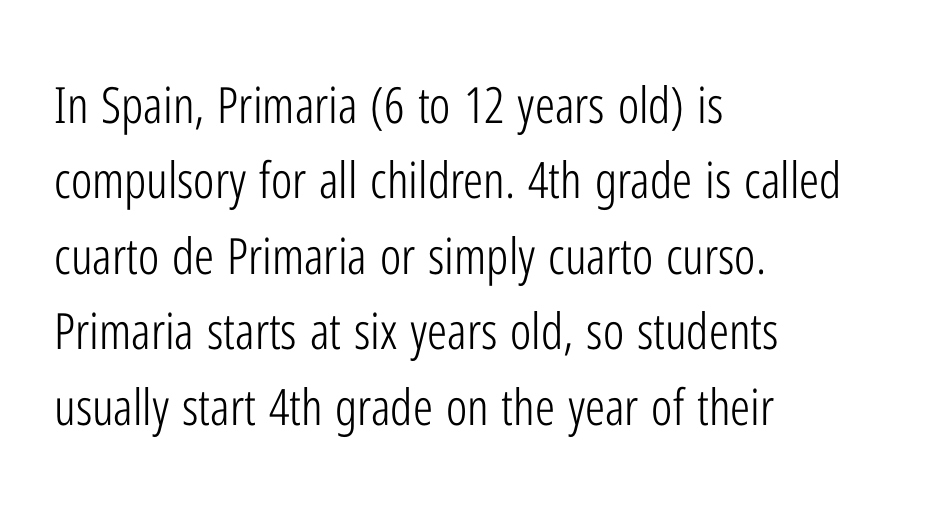
{"serif": "no", "italic": "no", "bold": "no", "weight": "light", "width": "condensed", "stroke_contrast": "low", "x_height": "medium", "monospaced": "no", "underline": "no", "align": "left", "line_spacing": "normal", "line_spacing_ratio": 1.51, "letter_spacing": "normal", "letter_spacing_em": 0.0, "glyph_px": 50}
